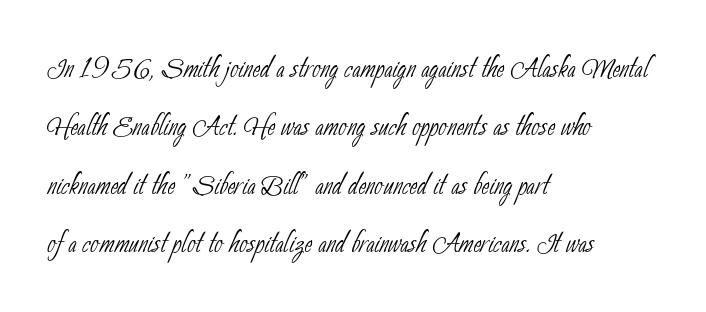
Q: Is the text bold? A: No.
Q: Is the typeface a serif or a sans-serif typeface? A: Sans-serif.
Q: Is the text underlined? A: No.
Q: How is the paragraph aligned? A: Left-aligned.
Q: Is the spacing between letters normal or unusually wide? A: Normal.
Q: Is the spacing between lines tight, normal or loose? A: Normal.
Q: Width (condensed, normal, or wide)? A: Condensed.
Q: Stroke contrast? A: Low.
Q: x-height? A: Small.
Q: Monospaced? A: No.
